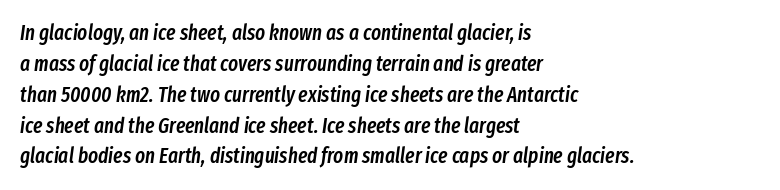
The image shows 21 px text type, italic (leaning right); set left-aligned, normal line spacing (1.47x), normal letter spacing, not underlined.
